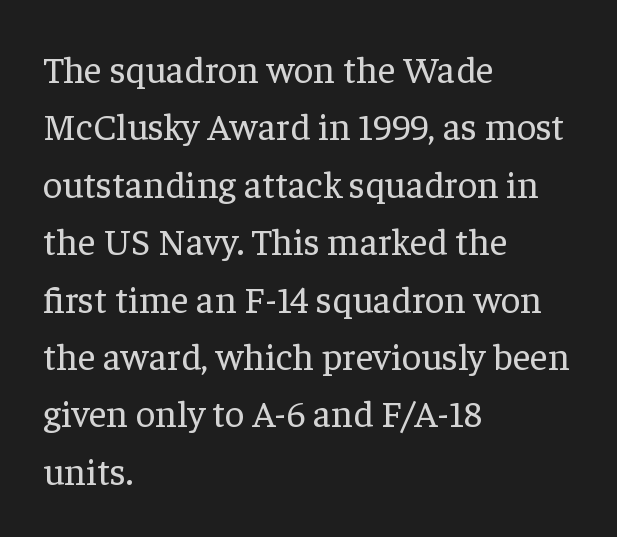
Nobody drew a line under any word here. This rendering uses left alignment, leaving the right contour irregular. Varying glyph widths throughout — classic text-font behaviour. Letter spacing: default.
